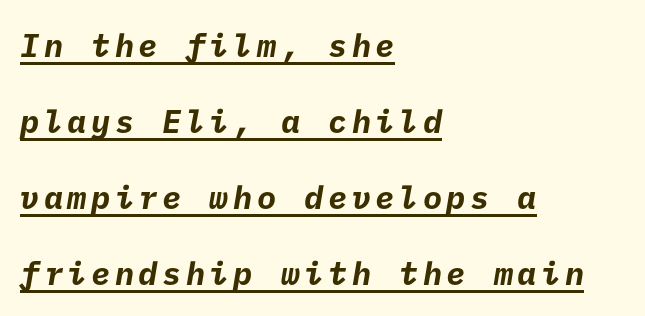
Does the leading feel generous? Absolutely, it's lavish. The typeface chosen for these lines omits serifs. Each line of the rendering has a horizontal stroke beneath the glyphs. Each glyph is drawn with heavy, bold strokes. Line beginnings align vertically; line endings do not.
